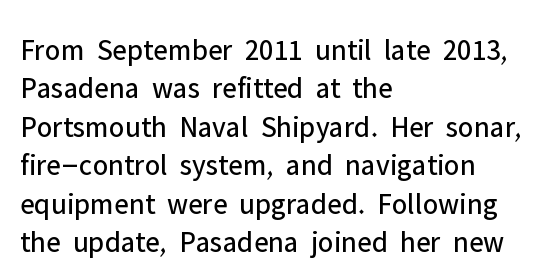
The image shows 30 px regular-weight sans-serif type, upright; set left-aligned, normal line spacing (1.28x), normal letter spacing, not underlined; low stroke contrast and a medium x-height.
